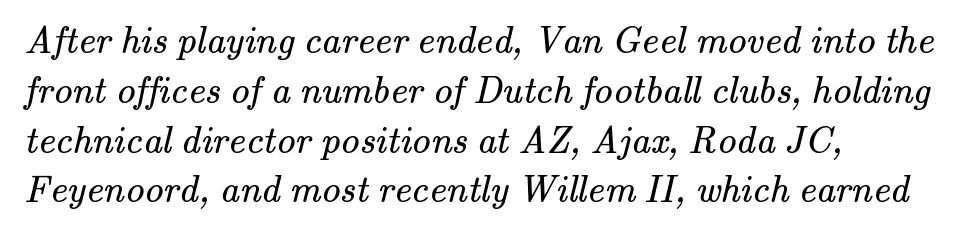
{"serif": "yes", "bold": "no", "weight": "regular", "width": "normal", "stroke_contrast": "medium", "x_height": "small", "monospaced": "no", "underline": "no", "align": "left", "line_spacing": "normal", "line_spacing_ratio": 1.31, "letter_spacing": "normal", "letter_spacing_em": 0.0, "glyph_px": 38}
